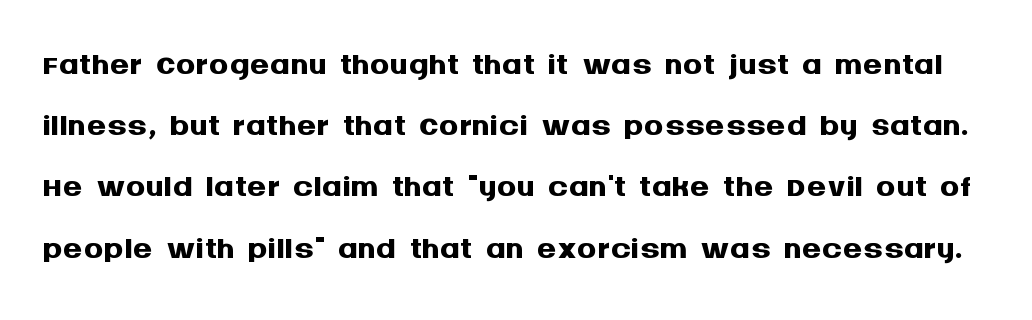
Q: Is the text bold? A: Yes.
Q: Is the text italic (slanted)? A: No, it is upright.
Q: Is the typeface a serif or a sans-serif typeface? A: Sans-serif.
Q: Is the text underlined? A: No.
Q: Is the spacing between letters normal or unusually wide? A: Normal.
Q: Is the spacing between lines tight, normal or loose? A: Normal.
Q: Width (condensed, normal, or wide)? A: Normal.
Q: Stroke contrast? A: Medium.
Q: x-height? A: Large.
Q: Monospaced? A: No.
